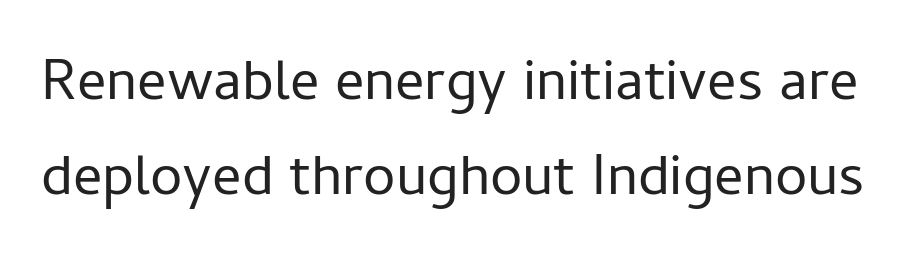
Vertically, the passage feels balanced, rows spaced as you'd expect. You could not count columns in this text — the font is proportionally spaced. Each stroke keeps to a modest, everyday thickness or less. To sum up the face: it is a sans, with no serifs.
